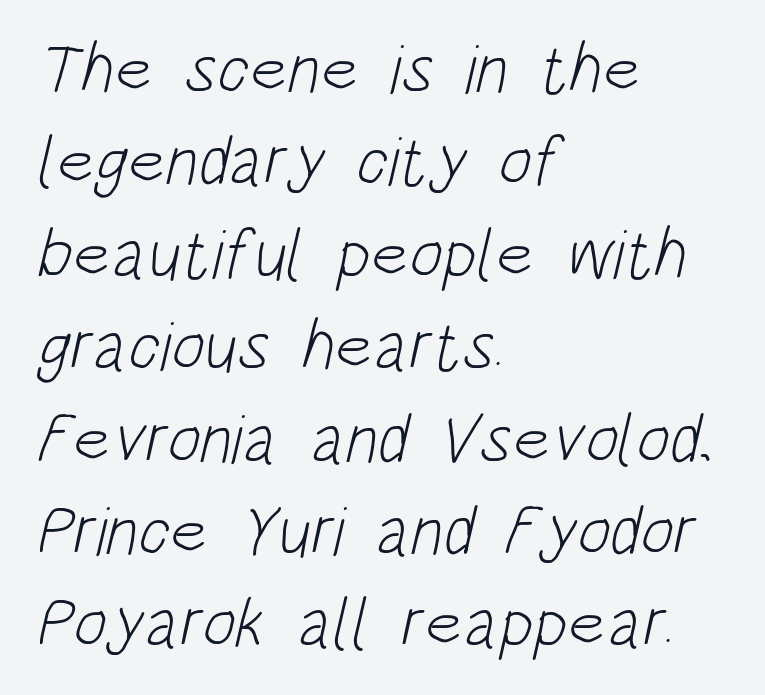
{"serif": "no", "bold": "no", "weight": "light", "width": "condensed", "stroke_contrast": "low", "x_height": "large", "monospaced": "no", "underline": "no", "align": "left", "line_spacing": "normal", "line_spacing_ratio": 1.32, "letter_spacing": "normal", "letter_spacing_em": 0.0, "glyph_px": 70}
